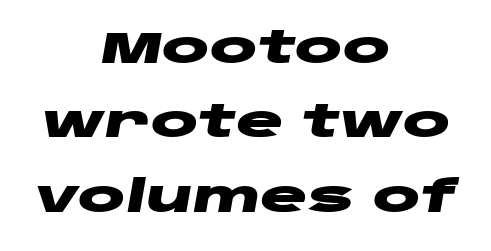
Q: Is the text bold? A: Yes.
Q: Is the text italic (slanted)? A: Yes, it leans right by about 10 degrees.
Q: Is the text underlined? A: No.
Q: How is the paragraph aligned? A: Centered.
Q: Is the spacing between letters normal or unusually wide? A: Normal.
Q: Is the spacing between lines tight, normal or loose? A: Normal.
Q: Width (condensed, normal, or wide)? A: Wide.
Q: Stroke contrast? A: Low.
Q: x-height? A: Large.
Q: Monospaced? A: No.
